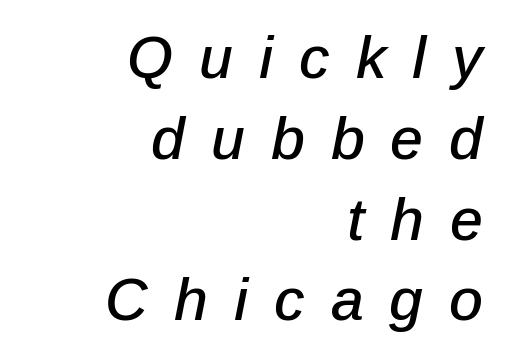
{"italic": "yes", "lean": "right", "slant_degrees": 12, "width": "normal", "stroke_contrast": "low", "x_height": "medium", "monospaced": "no", "underline": "no", "align": "right", "line_spacing": "normal", "line_spacing_ratio": 1.37, "letter_spacing": "wide", "letter_spacing_em": 0.44, "glyph_px": 59}
